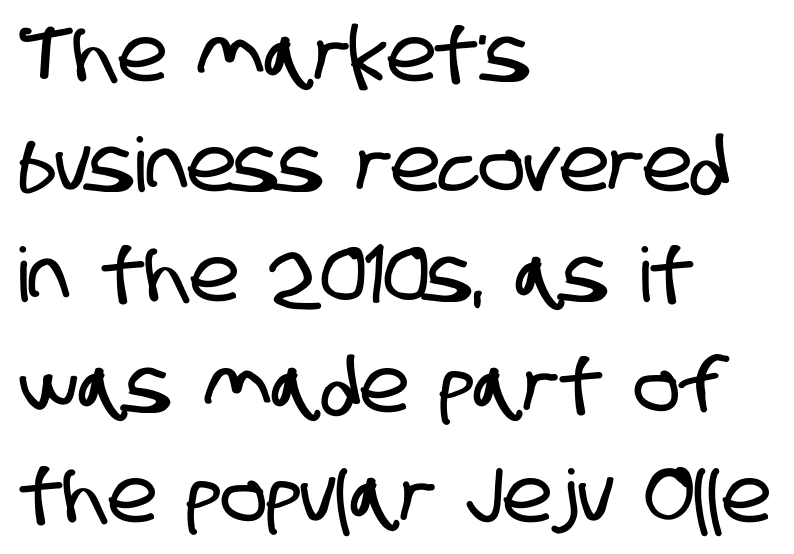
Q: Is the typeface a serif or a sans-serif typeface? A: Sans-serif.
Q: Is the text underlined? A: No.
Q: How is the paragraph aligned? A: Left-aligned.
Q: Is the spacing between letters normal or unusually wide? A: Normal.
Q: Is the spacing between lines tight, normal or loose? A: Normal.
Q: Width (condensed, normal, or wide)? A: Condensed.
Q: Stroke contrast? A: Low.
Q: x-height? A: Large.
Q: Monospaced? A: No.
